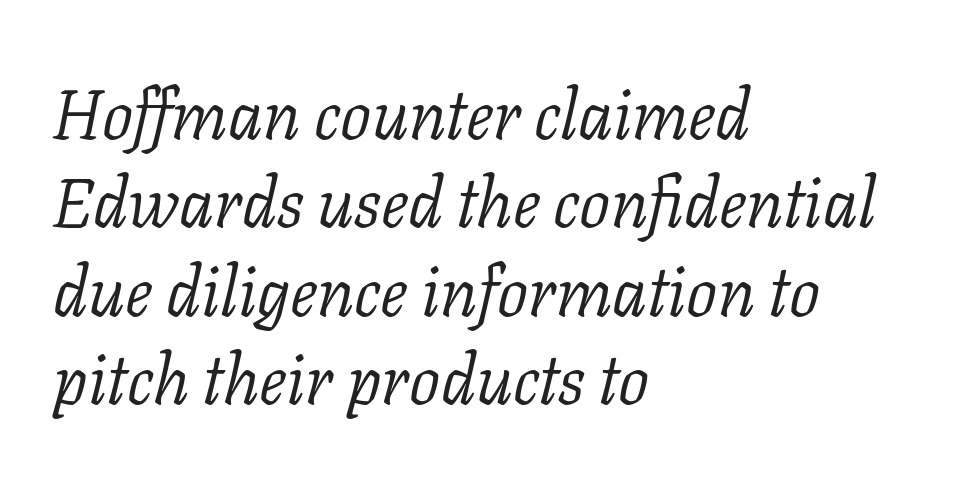
Summary of weight: not heavy and not bold. A typesetter would mark this as italic. The passage is arranged the way most books set body copy — flush left. Letters rest on an invisible, unmarked baseline.
